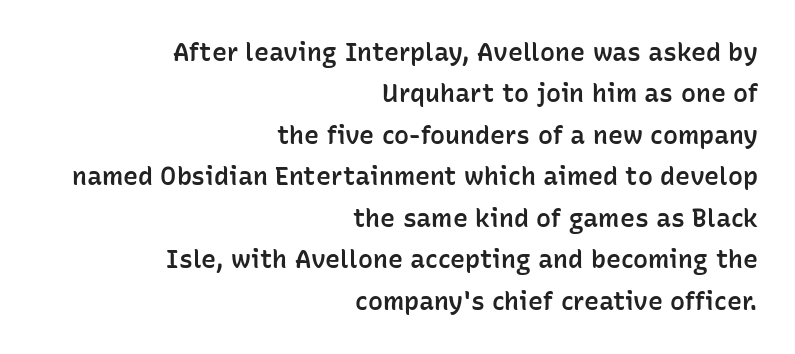
Q: Is the text bold? A: Semi-bold.
Q: Is the text italic (slanted)? A: No, it is upright.
Q: Is the text underlined? A: No.
Q: How is the paragraph aligned? A: Right-aligned.
Q: Is the spacing between letters normal or unusually wide? A: Normal.
Q: Is the spacing between lines tight, normal or loose? A: Normal.
